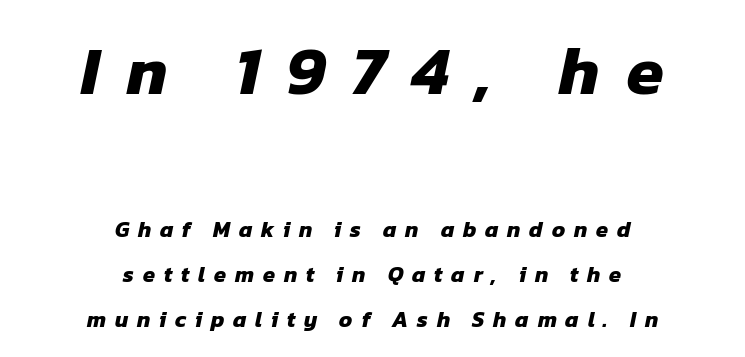
Q: Is the text bold? A: Yes.
Q: Is the typeface a serif or a sans-serif typeface? A: Sans-serif.
Q: Is the text underlined? A: No.
Q: How is the paragraph aligned? A: Centered.
Q: Is the spacing between letters normal or unusually wide? A: Unusually wide.
Q: Is the spacing between lines tight, normal or loose? A: Loose.
Q: Which block of text is set in a larger size, the first (top) or the second (bottom)? A: The first (top) one.
Q: Width (condensed, normal, or wide)? A: Normal.
Q: Stroke contrast? A: Low.
Q: x-height? A: Medium.
Q: Monospaced? A: No.
